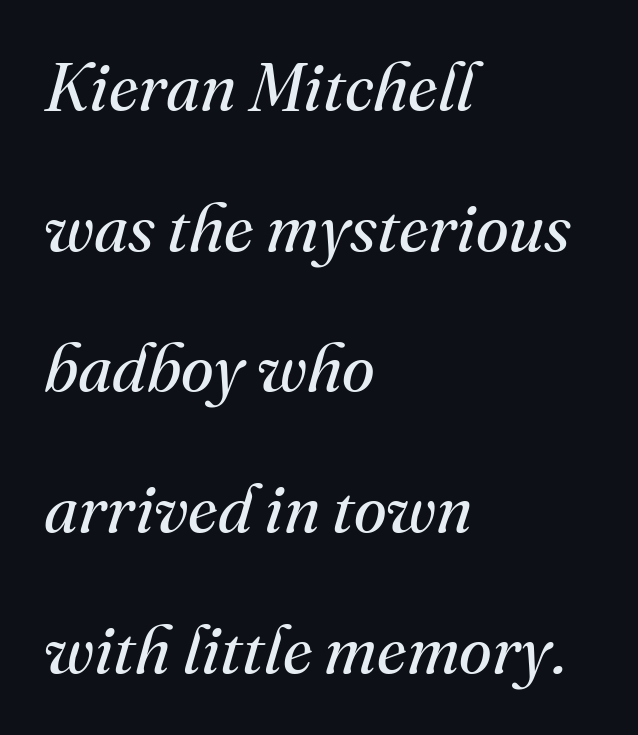
The image shows 67 px regular-weight serif type, italic (leaning right); set left-aligned, loose line spacing (2.1x), normal letter spacing, not underlined; medium stroke contrast and a small x-height.
